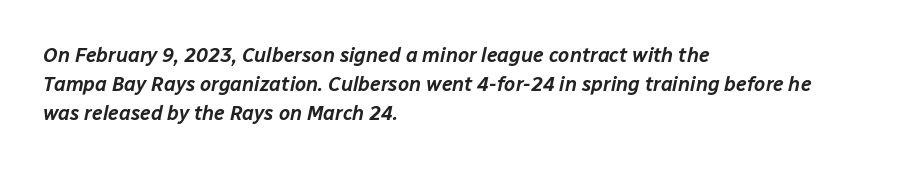
The image shows 20 px text type, italic (leaning right); set left-aligned, normal line spacing (1.45x), normal letter spacing, not underlined.
